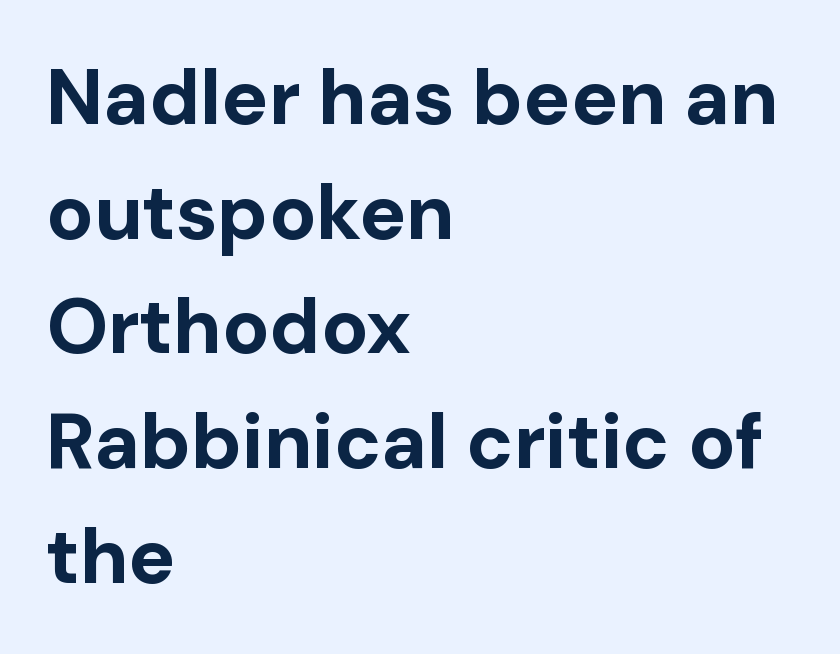
{"serif": "no", "italic": "no", "bold": "yes", "weight": "bold", "width": "normal", "stroke_contrast": "low", "x_height": "medium", "monospaced": "no", "underline": "no", "align": "left", "line_spacing": "normal", "line_spacing_ratio": 1.47, "letter_spacing": "normal", "letter_spacing_em": 0.0, "glyph_px": 78}
